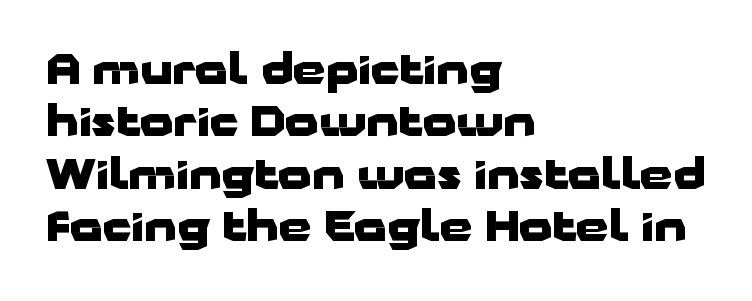
Emphasis by weight is at full strength: bold. Character widths vary here, with narrow letters taking less room than wide ones. Alignment: flush left. You can tell it's not italic because the verticals are truly vertical. Classification — sans serif.
